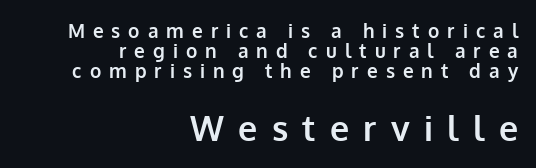
These lines huddle together more closely than default settings would place them. The tracking reads as deliberately expanded to a designer's eye. Grotesque or geometric, the face here clearly has no serifs. The type sits square on the baseline with zero lean. Each letter keeps its own natural width here, so spacing adapts to shape.
